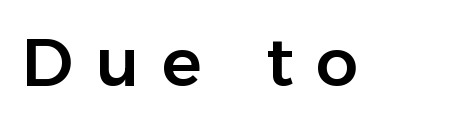
Q: Is the text italic (slanted)? A: No, it is upright.
Q: Is the typeface a serif or a sans-serif typeface? A: Sans-serif.
Q: Is the text underlined? A: No.
Q: Is the spacing between letters normal or unusually wide? A: Unusually wide.
Q: Width (condensed, normal, or wide)? A: Normal.
Q: Stroke contrast? A: Low.
Q: x-height? A: Medium.
Q: Monospaced? A: No.
